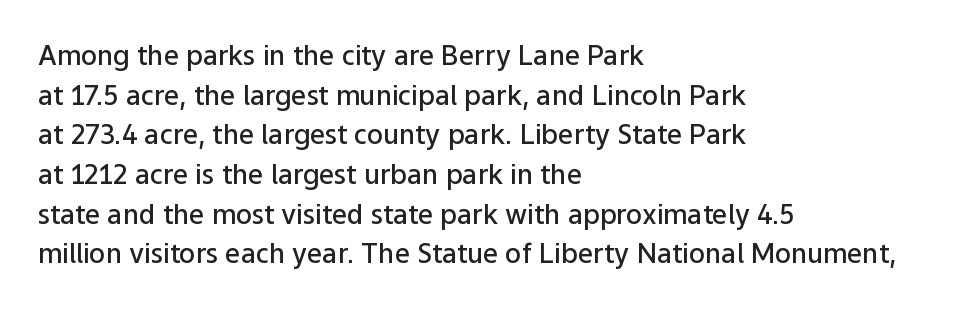
{"italic": "no", "bold": "semi", "underline": "no", "align": "left", "line_spacing": "normal", "line_spacing_ratio": 1.47, "letter_spacing": "normal", "letter_spacing_em": 0.0, "glyph_px": 27}
